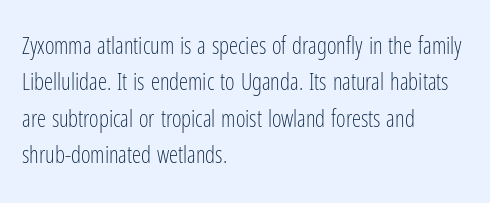
Q: Is the text bold? A: No.
Q: Is the text italic (slanted)? A: No, it is upright.
Q: Is the text underlined? A: No.
Q: How is the paragraph aligned? A: Left-aligned.
Q: Is the spacing between letters normal or unusually wide? A: Normal.
Q: Is the spacing between lines tight, normal or loose? A: Normal.
